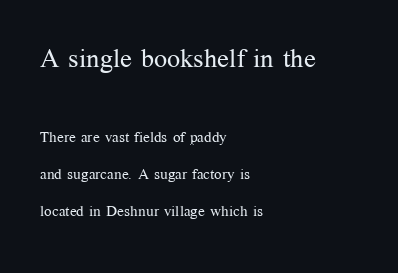
Q: Is the text bold? A: No.
Q: Is the text italic (slanted)? A: No, it is upright.
Q: Is the text underlined? A: No.
Q: How is the paragraph aligned? A: Left-aligned.
Q: Is the spacing between letters normal or unusually wide? A: Normal.
Q: Is the spacing between lines tight, normal or loose? A: Loose.
Q: Which block of text is set in a larger size, the first (top) or the second (bottom)? A: The first (top) one.
